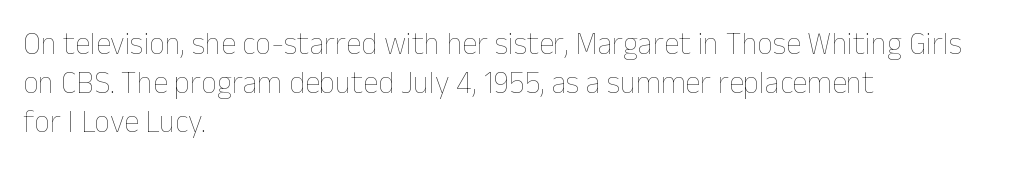
{"italic": "no", "bold": "no", "weight": "thin", "width": "normal", "stroke_contrast": "low", "x_height": "medium", "monospaced": "no", "underline": "no", "align": "left", "line_spacing": "normal", "line_spacing_ratio": 1.26, "letter_spacing": "normal", "letter_spacing_em": 0.0, "glyph_px": 31}
